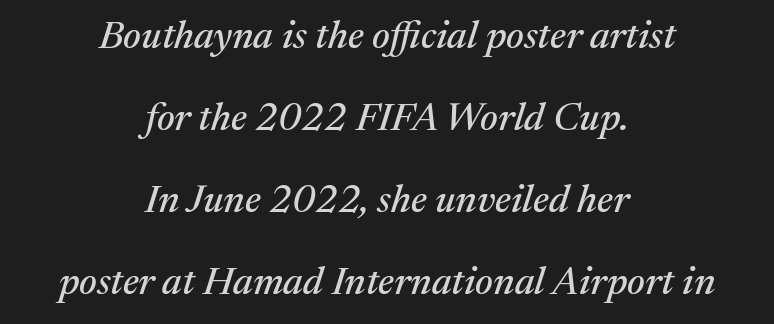
The image shows 39 px serif type, italic (leaning right); set centered, loose line spacing (2.1x), normal letter spacing, not underlined; medium stroke contrast and a medium x-height.
